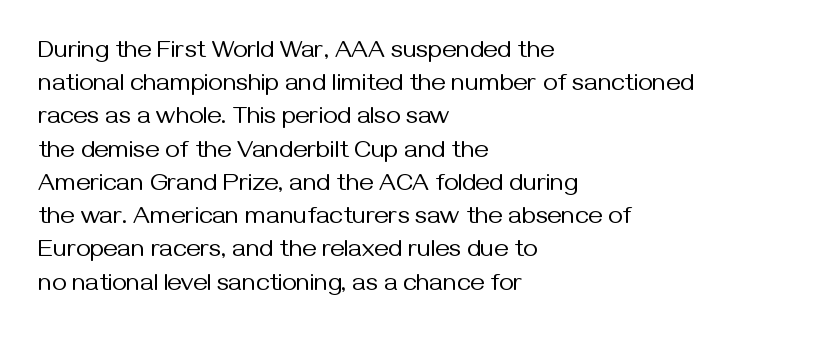
Q: Is the text bold? A: No.
Q: Is the text italic (slanted)? A: No, it is upright.
Q: Is the text underlined? A: No.
Q: How is the paragraph aligned? A: Left-aligned.
Q: Is the spacing between letters normal or unusually wide? A: Normal.
Q: Is the spacing between lines tight, normal or loose? A: Normal.
